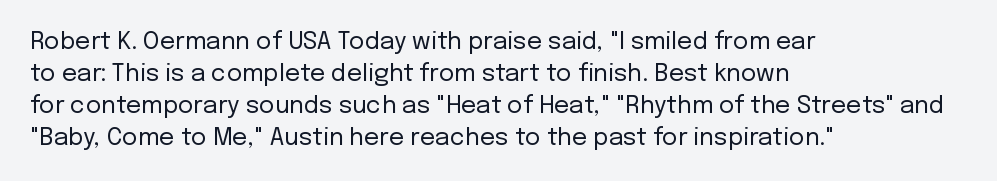
{"italic": "no", "bold": "no", "underline": "no", "align": "left", "line_spacing": "normal", "line_spacing_ratio": 1.33, "letter_spacing": "normal", "letter_spacing_em": 0.0, "glyph_px": 24}
